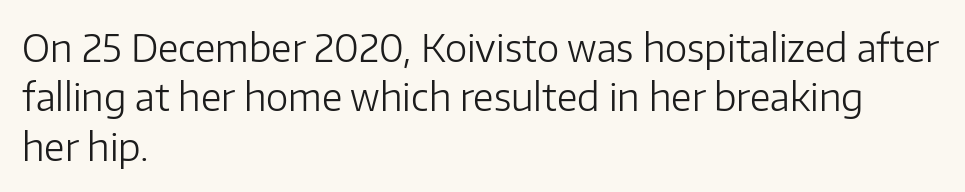
The vertical gap from one line to the next is medium. This reads as an unemphasized weight, regular at the heaviest. Is this a fixed-width face? No — the glyphs have proportional, varying widths. These lines keep a tight, regular rhythm from letter to letter. Does the type have serifs? No, each stem ends abruptly.
